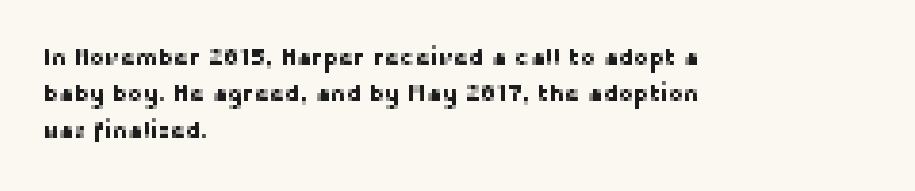
{"italic": "no", "underline": "no", "align": "left", "line_spacing": "normal", "line_spacing_ratio": 1.58, "letter_spacing": "normal", "letter_spacing_em": 0.0, "glyph_px": 23}
